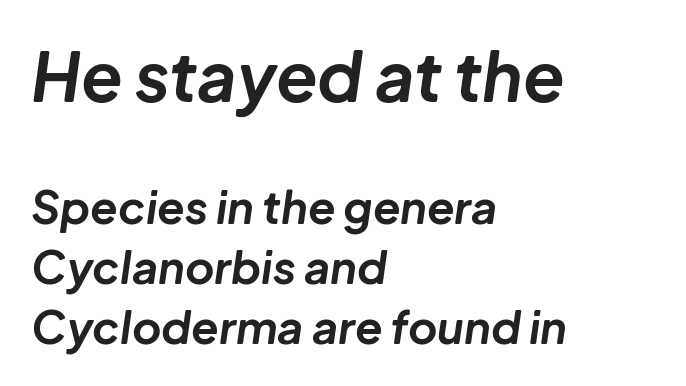
Would a proofreader flag this as italicized? Yes. Plain, unruled lines of type. The face used here is rendered with its standard letterfit. Alignment: flush left.
